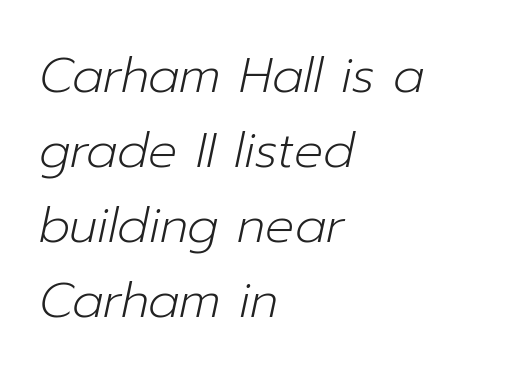
{"italic": "yes", "lean": "right", "slant_degrees": 12, "bold": "no", "weight": "light", "width": "normal", "stroke_contrast": "low", "x_height": "medium", "monospaced": "no", "underline": "no", "align": "left", "line_spacing": "normal", "line_spacing_ratio": 1.56, "letter_spacing": "normal", "letter_spacing_em": 0.0, "glyph_px": 48}
